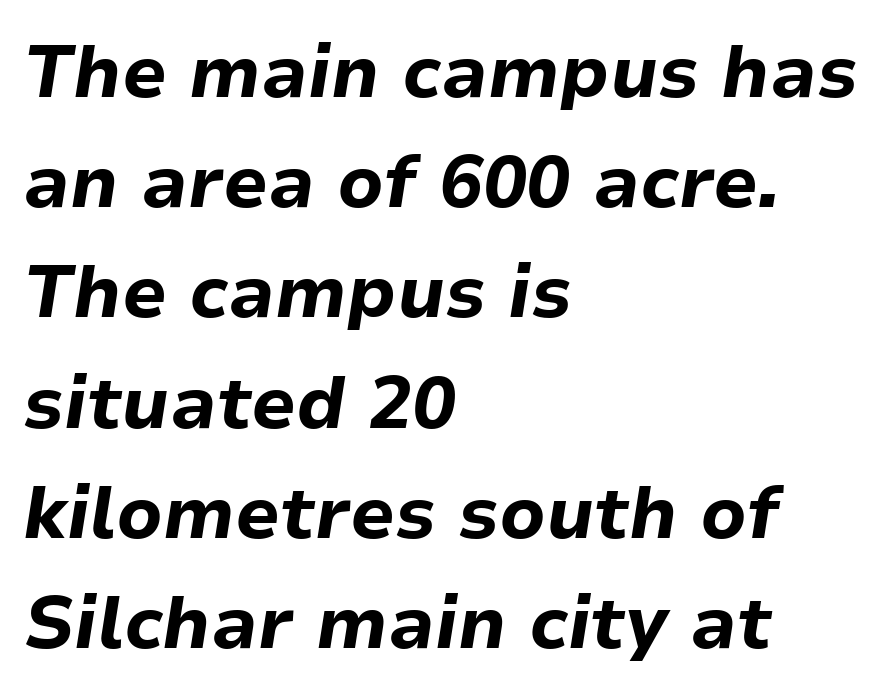
Q: Is the text bold? A: Yes.
Q: Is the text italic (slanted)? A: Yes, it leans right by about 9 degrees.
Q: Is the text underlined? A: No.
Q: How is the paragraph aligned? A: Left-aligned.
Q: Is the spacing between letters normal or unusually wide? A: Normal.
Q: Is the spacing between lines tight, normal or loose? A: Normal.
Q: Width (condensed, normal, or wide)? A: Normal.
Q: Stroke contrast? A: Low.
Q: x-height? A: Medium.
Q: Monospaced? A: No.
